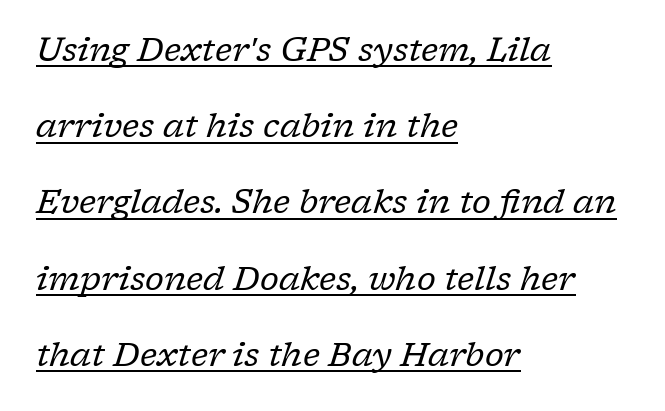
Q: Is the text bold? A: No.
Q: Is the text italic (slanted)? A: Yes, it leans right by about 17 degrees.
Q: Is the typeface a serif or a sans-serif typeface? A: Serif.
Q: Is the text underlined? A: Yes.
Q: How is the paragraph aligned? A: Left-aligned.
Q: Is the spacing between letters normal or unusually wide? A: Normal.
Q: Is the spacing between lines tight, normal or loose? A: Loose.
Q: Width (condensed, normal, or wide)? A: Normal.
Q: Stroke contrast? A: Low.
Q: x-height? A: Medium.
Q: Monospaced? A: No.
